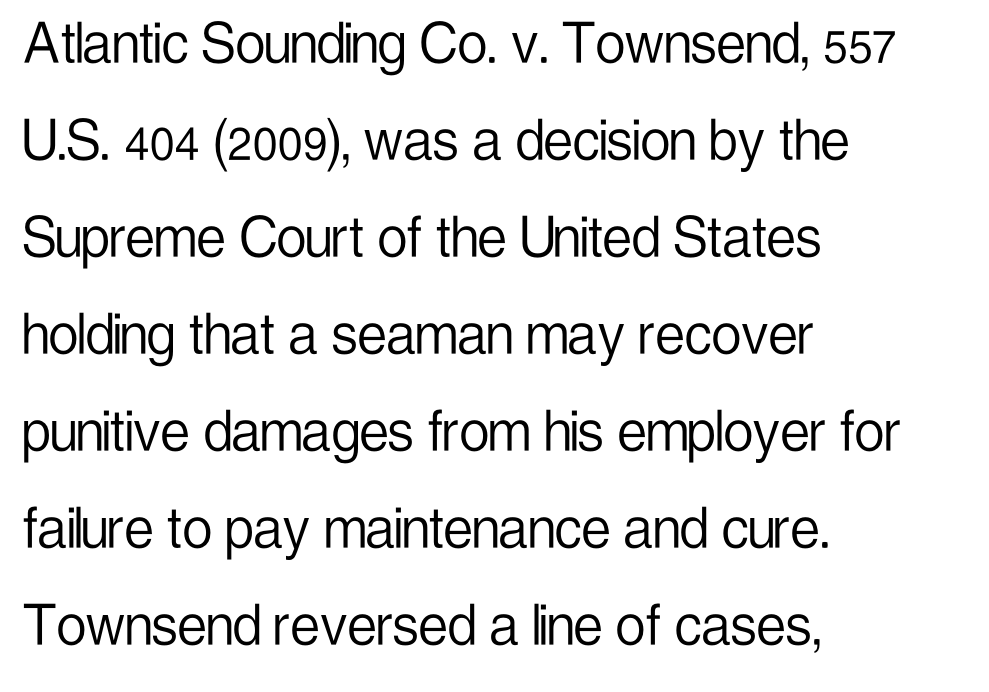
Q: Is the text bold? A: No.
Q: Is the text italic (slanted)? A: No, it is upright.
Q: Is the typeface a serif or a sans-serif typeface? A: Sans-serif.
Q: Is the text underlined? A: No.
Q: How is the paragraph aligned? A: Left-aligned.
Q: Is the spacing between letters normal or unusually wide? A: Normal.
Q: Is the spacing between lines tight, normal or loose? A: Normal.
Q: Width (condensed, normal, or wide)? A: Condensed.
Q: Stroke contrast? A: Low.
Q: x-height? A: Medium.
Q: Monospaced? A: No.
